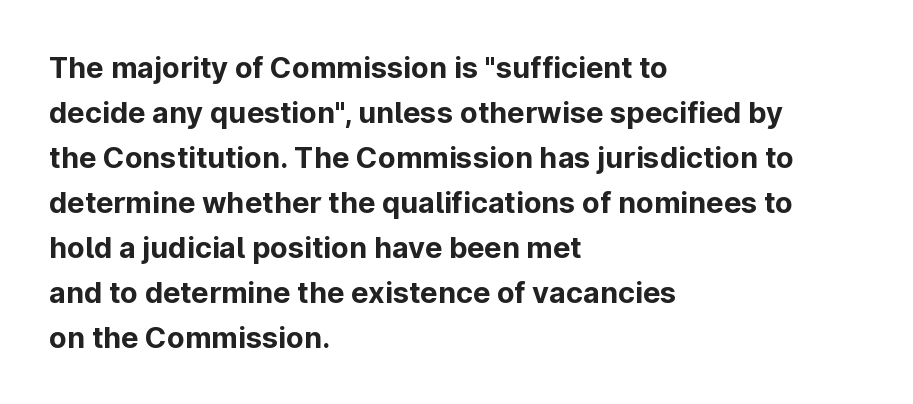
Descenders are the only things crossing below the line. Is the block centered? No — it sits flush against the left margin. Ordinary non-slanted type is in use. The lines sit at an ordinary, default distance from one another. Characters follow at the spacing the type designer built in.
